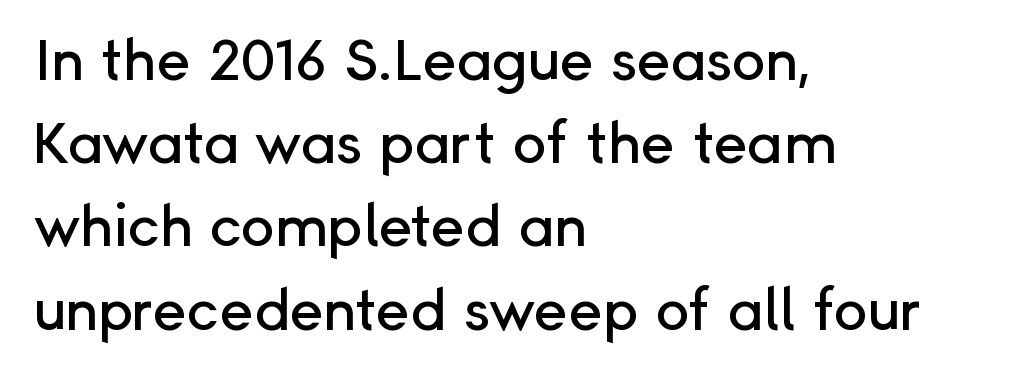
{"serif": "no", "italic": "no", "width": "normal", "stroke_contrast": "low", "x_height": "medium", "monospaced": "no", "underline": "no", "align": "left", "line_spacing": "normal", "line_spacing_ratio": 1.46, "letter_spacing": "normal", "letter_spacing_em": 0.0, "glyph_px": 57}
